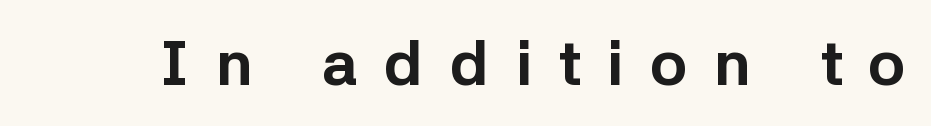
{"serif": "no", "italic": "no", "bold": "yes", "weight": "bold", "width": "normal", "stroke_contrast": "low", "x_height": "medium", "monospaced": "no", "underline": "no", "letter_spacing": "wide", "letter_spacing_em": 0.42, "glyph_px": 63}
